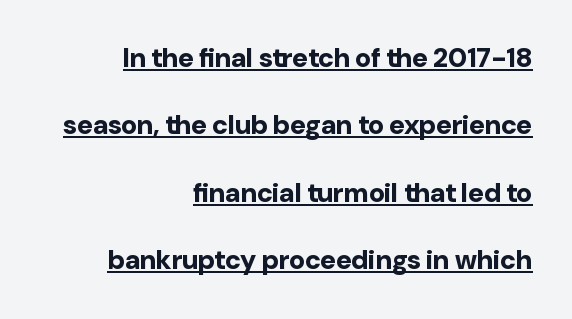
The image shows 27 px bold type, upright; set right-aligned, loose line spacing (2.5x), normal letter spacing, underlined.
